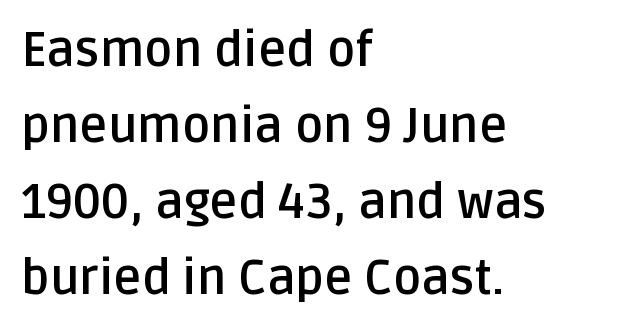
{"serif": "no", "italic": "no", "bold": "yes", "weight": "semibold", "width": "normal", "stroke_contrast": "low", "x_height": "large", "monospaced": "no", "underline": "no", "align": "left", "line_spacing": "normal", "line_spacing_ratio": 1.58, "letter_spacing": "normal", "letter_spacing_em": 0.0, "glyph_px": 48}
